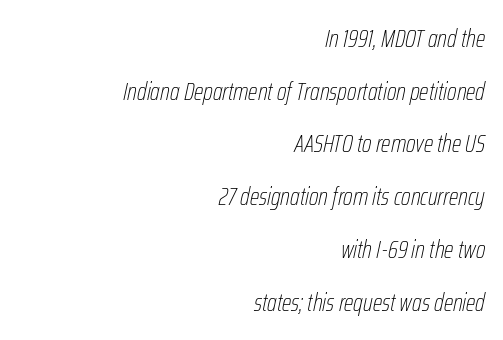
The image shows 25 px text type, italic (leaning right); set right-aligned, loose line spacing (2.11x), normal letter spacing, not underlined.
